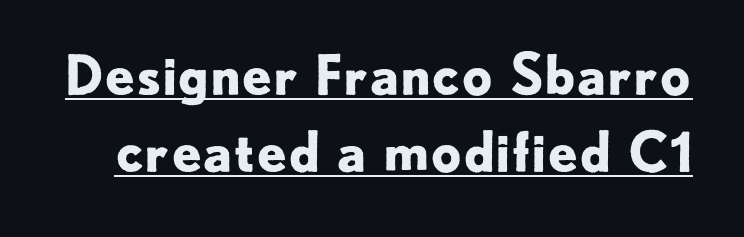
{"serif": "no", "italic": "no", "bold": "yes", "weight": "bold", "width": "normal", "stroke_contrast": "low", "x_height": "small", "monospaced": "no", "underline": "yes", "line_spacing": "normal", "line_spacing_ratio": 1.43, "letter_spacing": "normal", "letter_spacing_em": 0.0, "glyph_px": 54}
